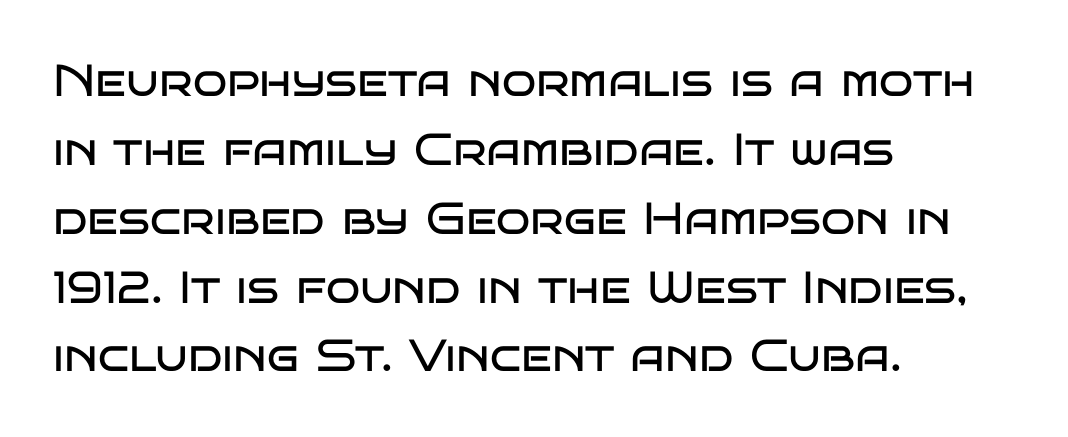
{"serif": "no", "italic": "no", "bold": "no", "weight": "regular", "width": "wide", "stroke_contrast": "low", "x_height": "large", "monospaced": "no", "underline": "no", "align": "left", "line_spacing": "normal", "line_spacing_ratio": 1.53, "letter_spacing": "normal", "letter_spacing_em": 0.0, "glyph_px": 45}
